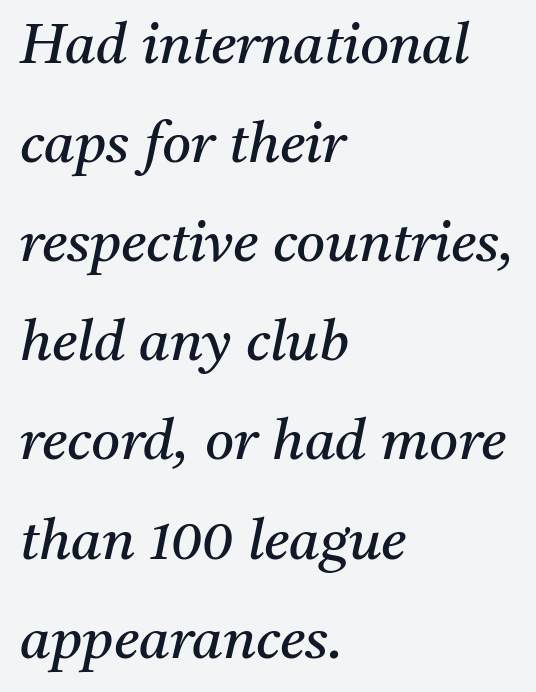
{"serif": "yes", "italic": "yes", "lean": "right", "slant_degrees": 11, "bold": "no", "weight": "regular", "width": "normal", "stroke_contrast": "medium", "x_height": "medium", "monospaced": "no", "underline": "no", "align": "left", "line_spacing_ratio": 1.77, "letter_spacing": "normal", "letter_spacing_em": 0.0, "glyph_px": 56}
